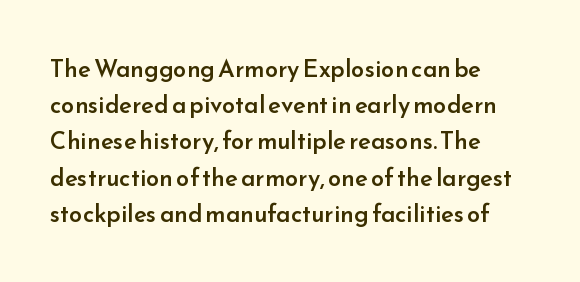
Quick note: not italic, upright. The baseline area is clear. Short and long lines alike share a common starting point at left. Students, observe: this is what conventionally led text looks like.
